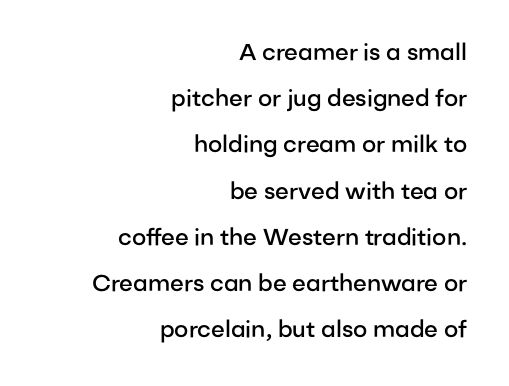
{"italic": "no", "bold": "semi", "underline": "no", "align": "right", "line_spacing": "loose", "line_spacing_ratio": 2.01, "letter_spacing": "normal", "letter_spacing_em": 0.0, "glyph_px": 23}
